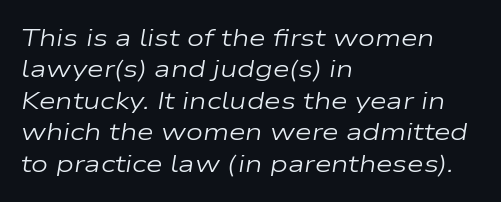
The image shows 24 px text type, italic (leaning right); set left-aligned, normal line spacing (1.31x), normal letter spacing, not underlined.
